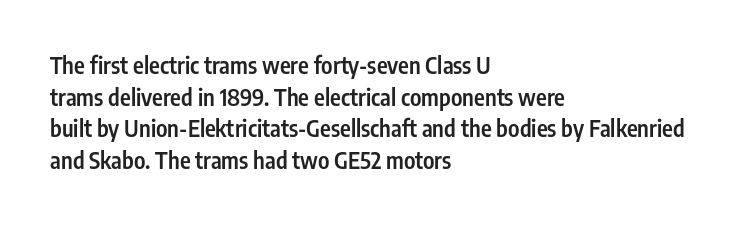
{"italic": "no", "bold": "semi", "underline": "no", "align": "left", "line_spacing": "normal", "line_spacing_ratio": 1.37, "letter_spacing": "normal", "letter_spacing_em": 0.0, "glyph_px": 23}
